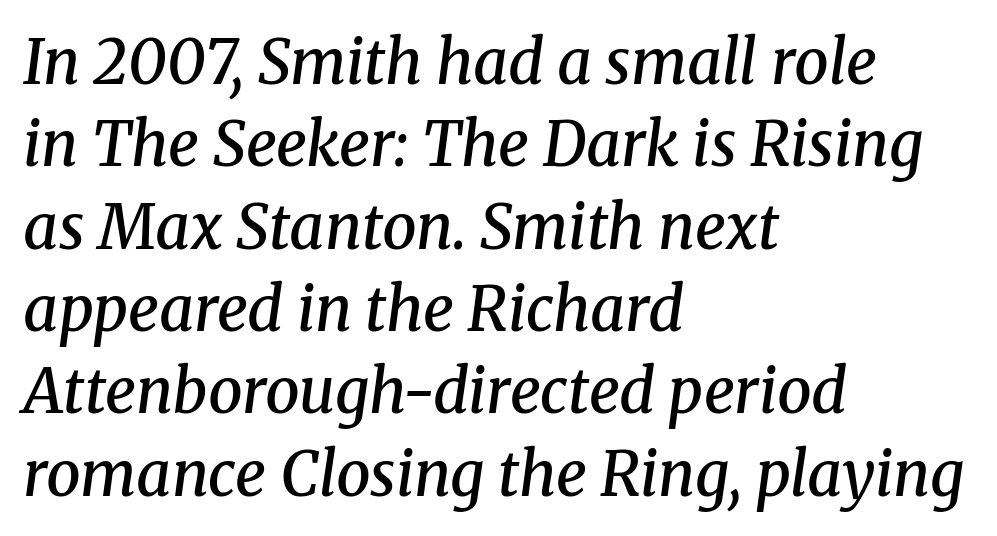
{"serif": "yes", "italic": "yes", "lean": "right", "slant_degrees": 8, "bold": "semi", "weight": "semibold", "width": "normal", "stroke_contrast": "medium", "x_height": "medium", "monospaced": "no", "underline": "no", "align": "left", "line_spacing": "normal", "line_spacing_ratio": 1.35, "letter_spacing": "normal", "letter_spacing_em": 0.0, "glyph_px": 61}
